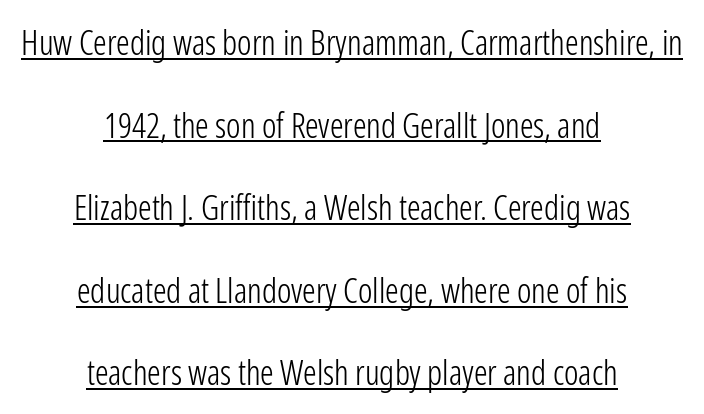
Q: Is the text bold? A: No.
Q: Is the text italic (slanted)? A: No, it is upright.
Q: Is the typeface a serif or a sans-serif typeface? A: Sans-serif.
Q: Is the text underlined? A: Yes.
Q: How is the paragraph aligned? A: Centered.
Q: Is the spacing between letters normal or unusually wide? A: Normal.
Q: Is the spacing between lines tight, normal or loose? A: Loose.
Q: Width (condensed, normal, or wide)? A: Condensed.
Q: Stroke contrast? A: Low.
Q: x-height? A: Medium.
Q: Monospaced? A: No.
